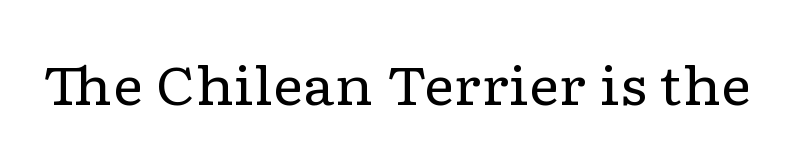
Q: Is the text bold? A: No.
Q: Is the text italic (slanted)? A: No, it is upright.
Q: Is the typeface a serif or a sans-serif typeface? A: Serif.
Q: Is the text underlined? A: No.
Q: Is the spacing between letters normal or unusually wide? A: Normal.
Q: Width (condensed, normal, or wide)? A: Wide.
Q: Stroke contrast? A: Low.
Q: x-height? A: Medium.
Q: Monospaced? A: No.
